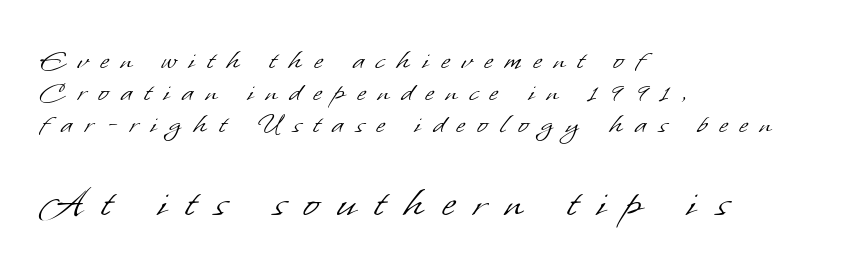
The image shows 47 px light sans-serif type; set left-aligned, tight line spacing (1.03x), unusually wide letter spacing (+0.4 em), not underlined; the second (bottom) block is 1.52x larger; low stroke contrast and a small x-height.
